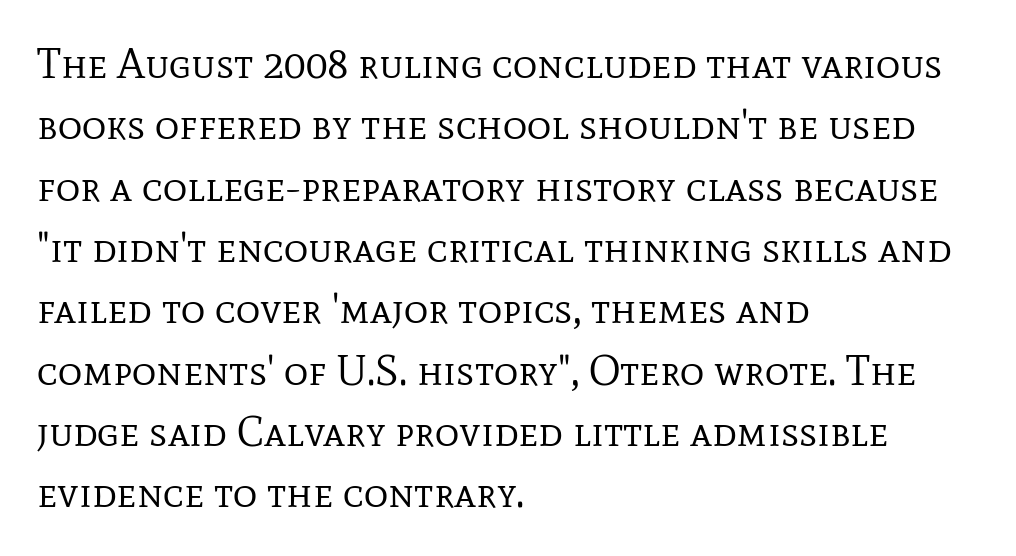
Q: Is the text bold? A: No.
Q: Is the text italic (slanted)? A: No, it is upright.
Q: Is the typeface a serif or a sans-serif typeface? A: Serif.
Q: Is the text underlined? A: No.
Q: How is the paragraph aligned? A: Left-aligned.
Q: Is the spacing between letters normal or unusually wide? A: Normal.
Q: Is the spacing between lines tight, normal or loose? A: Normal.
Q: Width (condensed, normal, or wide)? A: Normal.
Q: Stroke contrast? A: Low.
Q: x-height? A: Medium.
Q: Monospaced? A: No.
